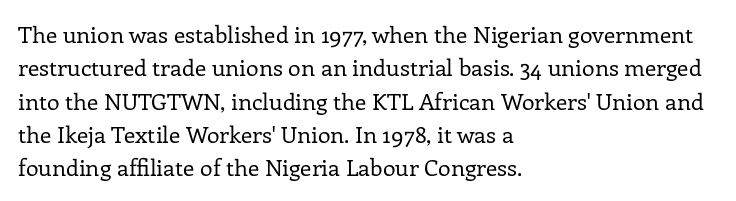
Q: Is the text bold? A: No.
Q: Is the text italic (slanted)? A: No, it is upright.
Q: Is the text underlined? A: No.
Q: How is the paragraph aligned? A: Left-aligned.
Q: Is the spacing between letters normal or unusually wide? A: Normal.
Q: Is the spacing between lines tight, normal or loose? A: Normal.
